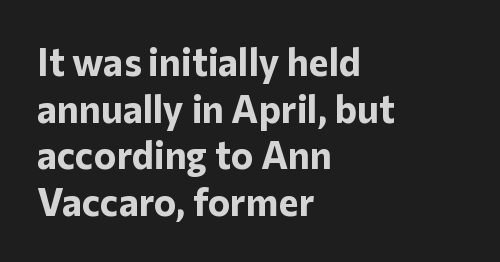
The image shows 38 px bold sans-serif type, upright; set left-aligned, line spacing 1.23x, normal letter spacing, not underlined; low stroke contrast and a medium x-height.
